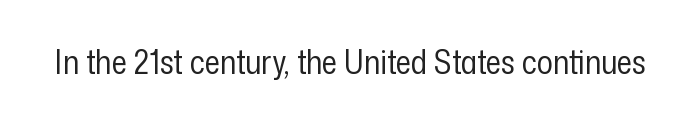
If you drew a line through each stem, it would be perfectly vertical. No feet cap the strokes, marking this as sans-serif type. The space beneath each line is pristine and unruled. The letters sit at their default tracking, neither squeezed nor spread. Varying glyph widths throughout — classic text-font behaviour. Stems here are at most as thick as an everyday book face.
